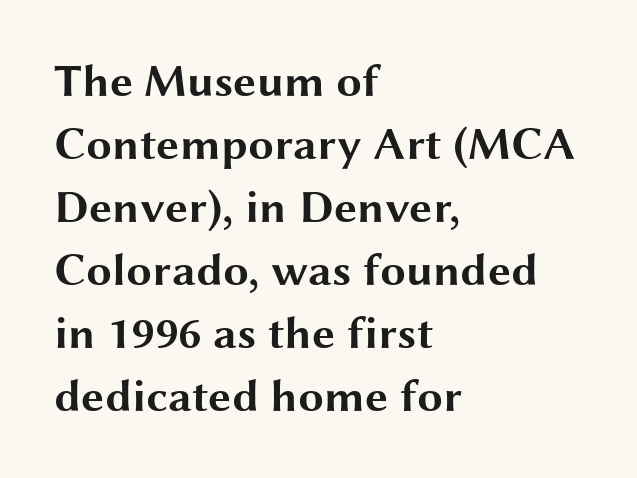
{"serif": "no", "italic": "no", "bold": "yes", "weight": "bold", "width": "wide", "stroke_contrast": "medium", "x_height": "medium", "monospaced": "no", "underline": "no", "align": "left", "line_spacing": "normal", "line_spacing_ratio": 1.37, "letter_spacing": "normal", "letter_spacing_em": 0.0, "glyph_px": 46}
